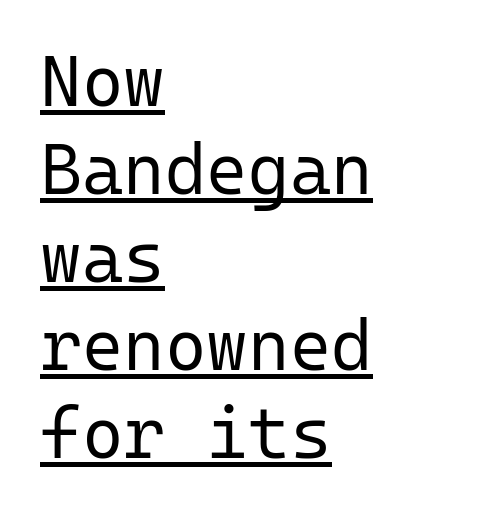
Q: Is the text bold? A: No.
Q: Is the text italic (slanted)? A: No, it is upright.
Q: Is the typeface a serif or a sans-serif typeface? A: Sans-serif.
Q: Is the text underlined? A: Yes.
Q: How is the paragraph aligned? A: Left-aligned.
Q: Is the spacing between letters normal or unusually wide? A: Normal.
Q: Width (condensed, normal, or wide)? A: Normal.
Q: Stroke contrast? A: Low.
Q: x-height? A: Medium.
Q: Monospaced? A: Yes.
